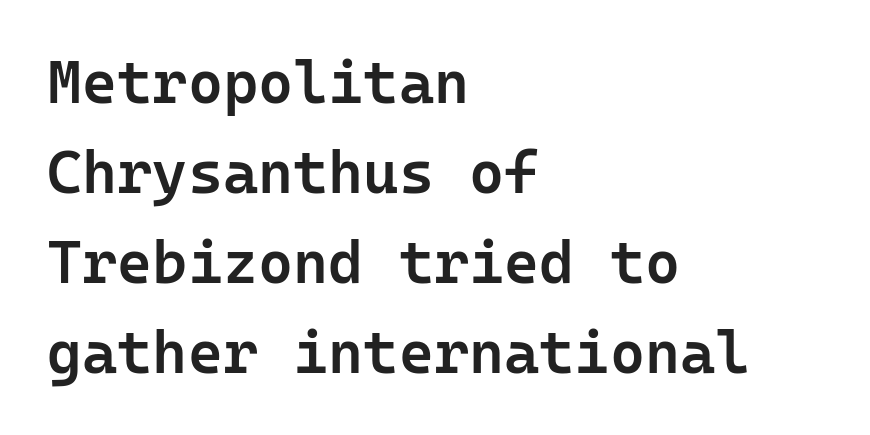
{"serif": "no", "italic": "no", "bold": "semi", "weight": "semibold", "width": "normal", "stroke_contrast": "low", "x_height": "medium", "underline": "no", "align": "left", "line_spacing": "normal", "line_spacing_ratio": 1.5, "letter_spacing": "normal", "letter_spacing_em": 0.0, "glyph_px": 60}
